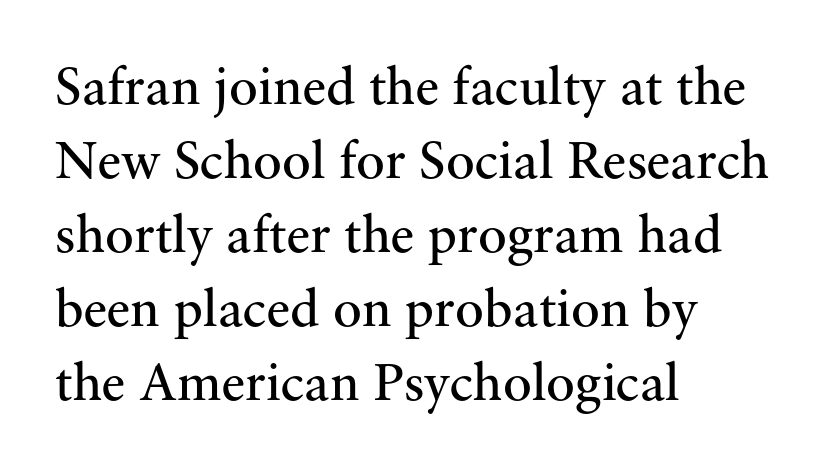
{"serif": "yes", "italic": "no", "bold": "no", "weight": "regular", "width": "normal", "stroke_contrast": "medium", "x_height": "small", "monospaced": "no", "underline": "no", "align": "left", "line_spacing": "normal", "line_spacing_ratio": 1.37, "letter_spacing": "normal", "letter_spacing_em": 0.0, "glyph_px": 54}
